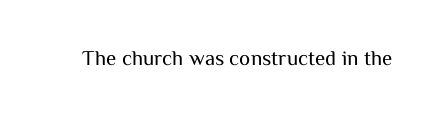
{"italic": "no", "bold": "no", "underline": "no", "letter_spacing": "normal", "letter_spacing_em": 0.0, "glyph_px": 21}
